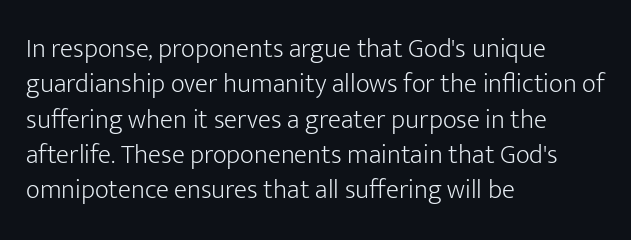
Line beginnings align vertically; line endings do not. The typography opts for an upright posture over an oblique one. Baseline-to-baseline distance is the conventional proportion of letter height. The characters are drawn with everyday or finer stroke widths. Here the glyphs are tracked normally, forming tight word shapes.
